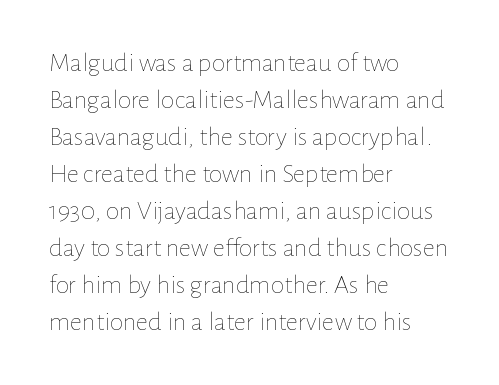
The image shows 27 px text type, upright; set left-aligned, normal line spacing (1.37x), normal letter spacing, not underlined.
